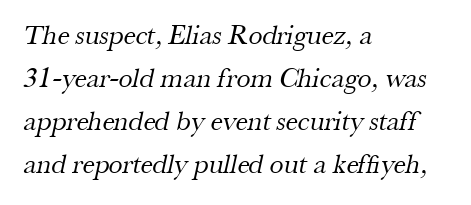
The image shows 28 px regular-weight serif type; set left-aligned, normal line spacing (1.54x), normal letter spacing, not underlined; medium stroke contrast and a small x-height.
